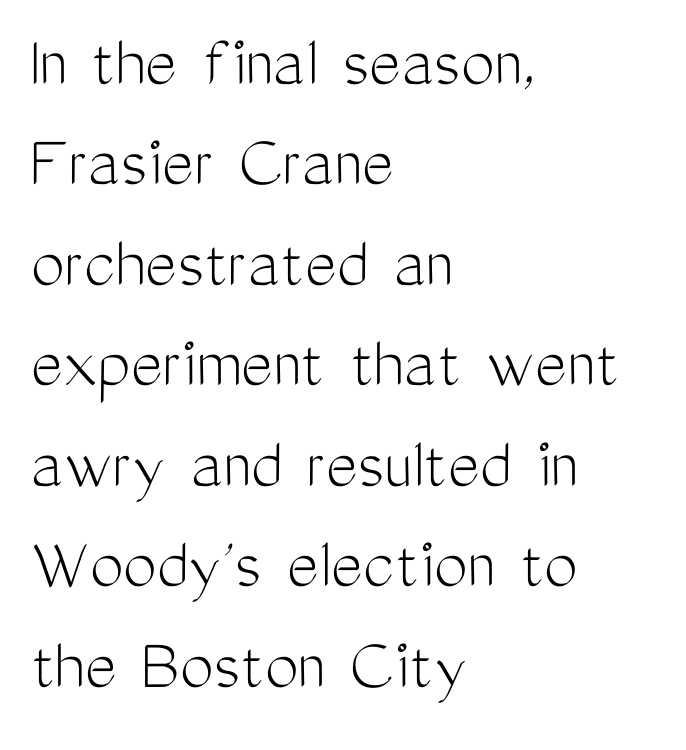
{"serif": "no", "italic": "no", "bold": "no", "weight": "light", "width": "condensed", "stroke_contrast": "medium", "x_height": "medium", "monospaced": "no", "underline": "no", "align": "left", "line_spacing": "normal", "line_spacing_ratio": 1.34, "letter_spacing": "normal", "letter_spacing_em": 0.0, "glyph_px": 75}
